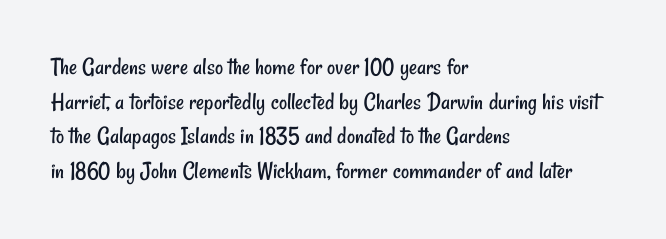
{"bold": "no", "underline": "no", "align": "left", "line_spacing": "normal", "line_spacing_ratio": 1.39, "letter_spacing": "normal", "letter_spacing_em": 0.0, "glyph_px": 25}
